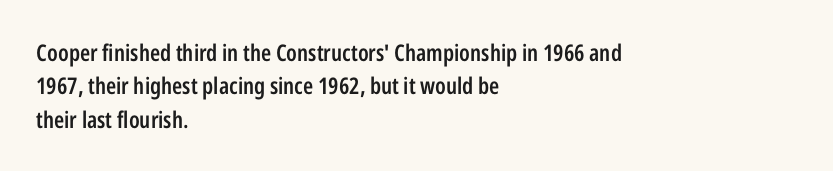
The line-height multiplier appears to be the usual default. The type is set solid horizontally, with unmodified tracking. This rendering uses left alignment, leaving the right contour irregular. Posture: vertical. Underlining? Definitely not there. The sample has been set in demibold, a notch under bold.
